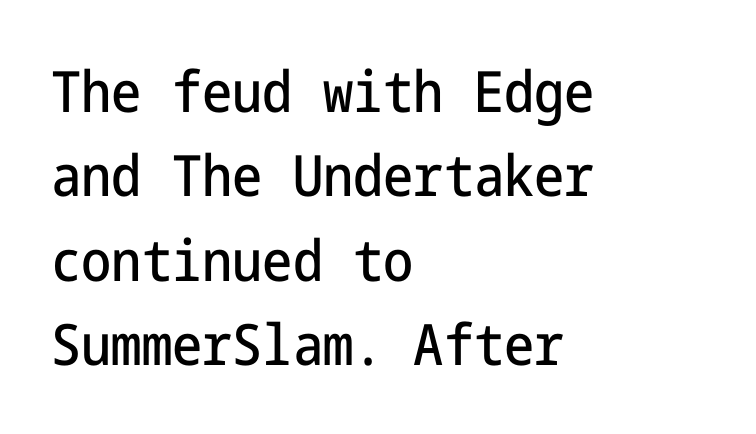
Evenly set lines give the paragraph a standard silhouette. Look at the bottom of the vertical strokes: they stop flat, with no serifs. Upright lettering throughout. Quick note: underline off. The paragraph has a hard left edge and a soft right edge.
